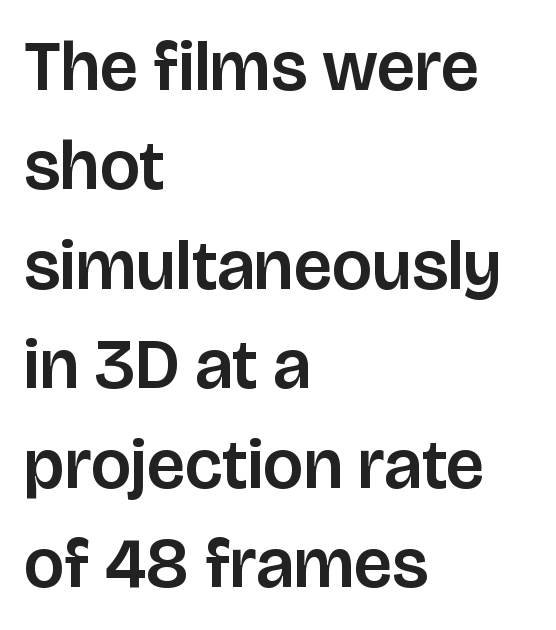
{"serif": "no", "italic": "no", "width": "normal", "stroke_contrast": "low", "x_height": "large", "monospaced": "no", "underline": "no", "align": "left", "line_spacing": "normal", "line_spacing_ratio": 1.42, "letter_spacing": "normal", "letter_spacing_em": 0.0, "glyph_px": 70}
